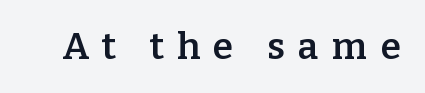
The image shows 37 px semibold serif type, upright; set unusually wide letter spacing (+0.36 em), not underlined; low stroke contrast and a medium x-height.
